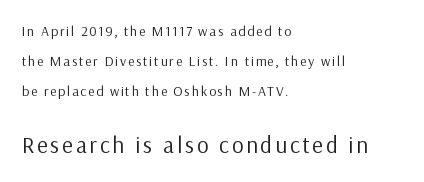
{"italic": "no", "bold": "no", "underline": "no", "align": "left", "line_spacing": "loose", "line_spacing_ratio": 2.14, "larger_block": "second", "size_ratio": 1.64, "glyph_px": 23}
